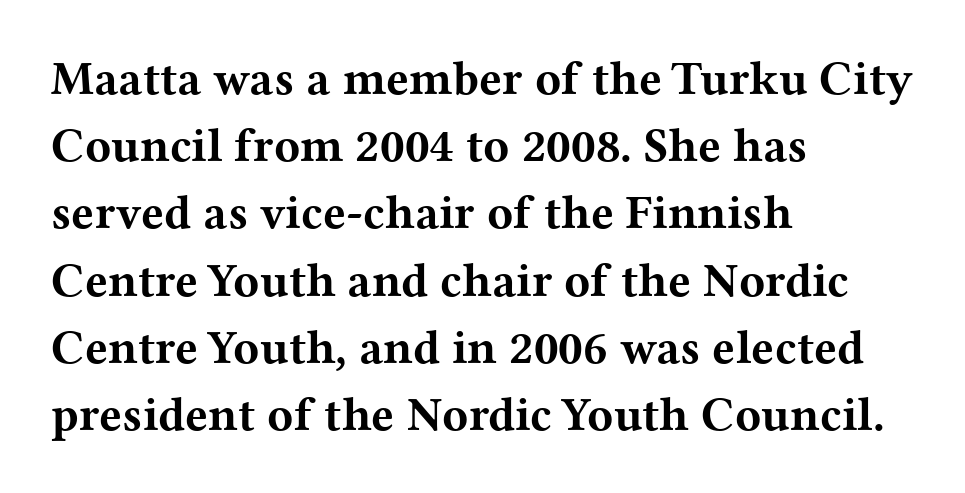
Q: Is the text bold? A: Yes.
Q: Is the text italic (slanted)? A: No, it is upright.
Q: Is the typeface a serif or a sans-serif typeface? A: Serif.
Q: Is the text underlined? A: No.
Q: How is the paragraph aligned? A: Left-aligned.
Q: Is the spacing between letters normal or unusually wide? A: Normal.
Q: Is the spacing between lines tight, normal or loose? A: Normal.
Q: Width (condensed, normal, or wide)? A: Wide.
Q: Stroke contrast? A: Medium.
Q: x-height? A: Medium.
Q: Monospaced? A: No.
